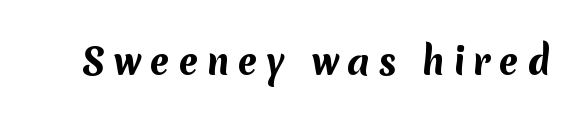
Q: Is the text bold? A: Yes.
Q: Is the typeface a serif or a sans-serif typeface? A: Sans-serif.
Q: Is the text underlined? A: No.
Q: Is the spacing between letters normal or unusually wide? A: Unusually wide.
Q: Width (condensed, normal, or wide)? A: Normal.
Q: Stroke contrast? A: Medium.
Q: x-height? A: Medium.
Q: Monospaced? A: No.
